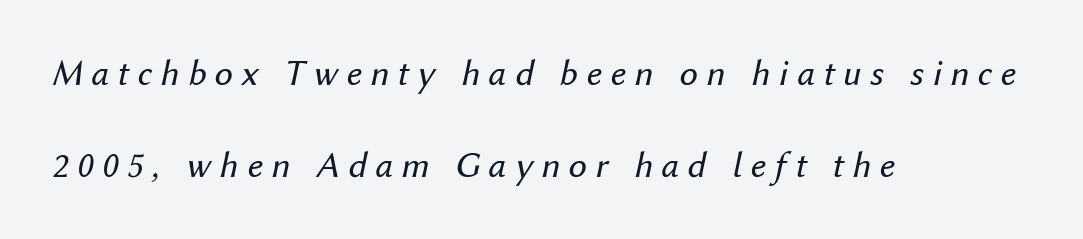
Compared with typical body copy, the letter spacing here is much looser. Slant detected: the letters are inclined. Reading down the column, the eye jumps a long way to each next line. All the whitespace from short lines collects on the right. The cut favours lightness, reaching ordinary text weight at its darkest. Spacing verdict: proportional, widths tailored to each character.
